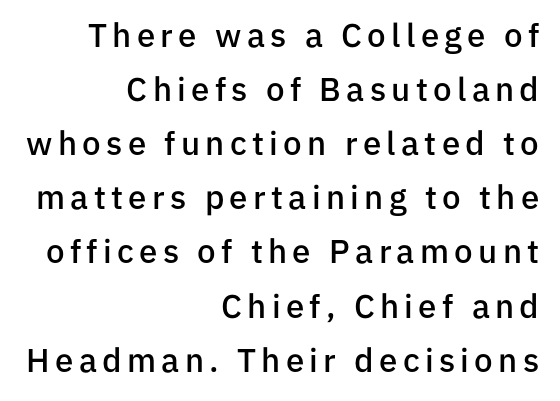
{"serif": "no", "italic": "no", "bold": "semi", "weight": "semibold", "width": "normal", "stroke_contrast": "low", "x_height": "medium", "monospaced": "no", "underline": "no", "align": "right", "line_spacing": "normal", "line_spacing_ratio": 1.64, "glyph_px": 33}
